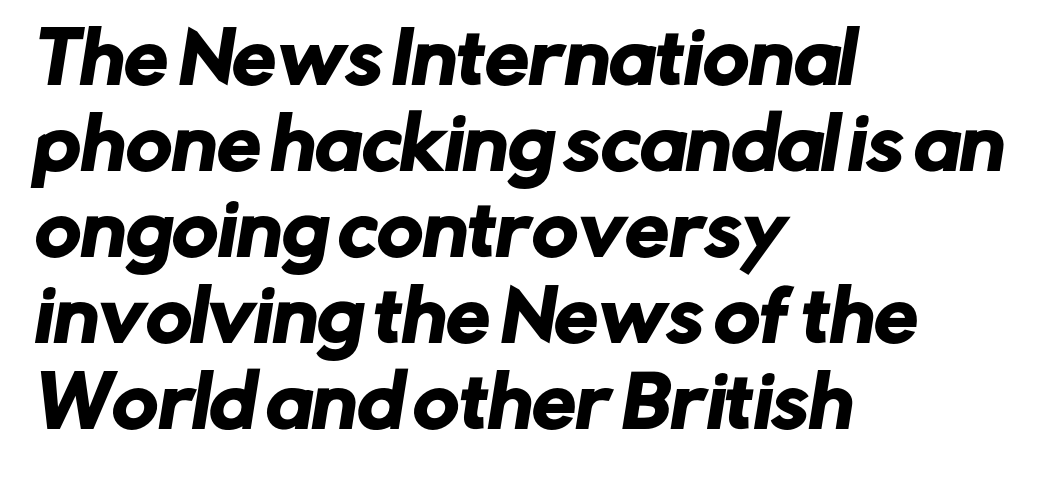
Q: Is the typeface a serif or a sans-serif typeface? A: Sans-serif.
Q: Is the text underlined? A: No.
Q: How is the paragraph aligned? A: Left-aligned.
Q: Is the spacing between letters normal or unusually wide? A: Normal.
Q: Width (condensed, normal, or wide)? A: Normal.
Q: Stroke contrast? A: Low.
Q: x-height? A: Medium.
Q: Monospaced? A: No.
